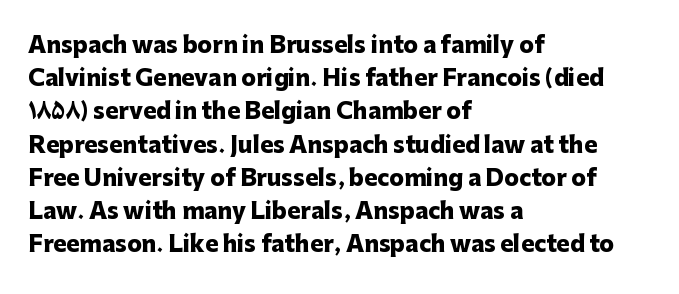
The image shows 22 px bold type, upright; set left-aligned, normal line spacing (1.51x), normal letter spacing, not underlined.
